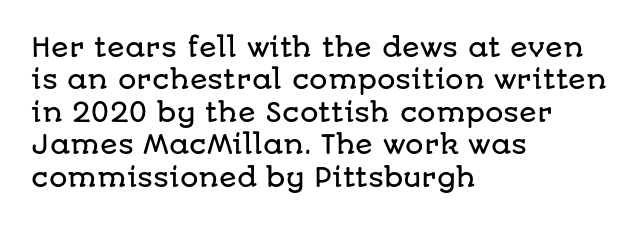
The image shows 26 px text type, upright; set left-aligned, normal line spacing (1.25x), normal letter spacing, not underlined.
